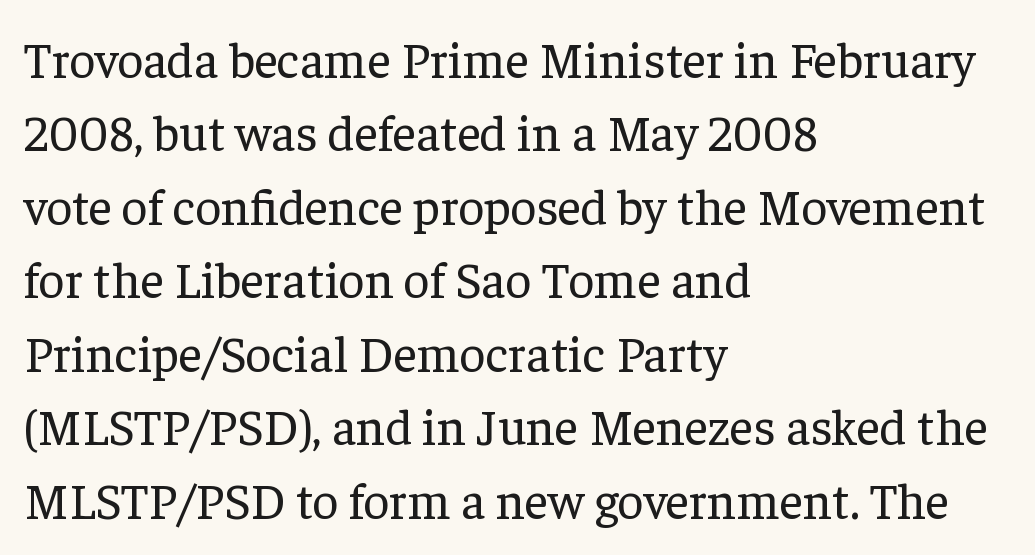
Q: Is the text bold? A: No.
Q: Is the text italic (slanted)? A: No, it is upright.
Q: Is the typeface a serif or a sans-serif typeface? A: Serif.
Q: Is the text underlined? A: No.
Q: How is the paragraph aligned? A: Left-aligned.
Q: Is the spacing between letters normal or unusually wide? A: Normal.
Q: Is the spacing between lines tight, normal or loose? A: Normal.
Q: Width (condensed, normal, or wide)? A: Normal.
Q: Stroke contrast? A: Low.
Q: x-height? A: Medium.
Q: Monospaced? A: No.
